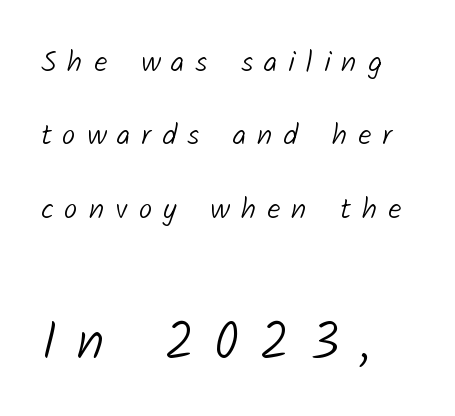
{"serif": "no", "bold": "no", "weight": "light", "width": "normal", "stroke_contrast": "low", "x_height": "medium", "monospaced": "no", "underline": "no", "align": "left", "line_spacing": "loose", "line_spacing_ratio": 2.45, "letter_spacing": "wide", "letter_spacing_em": 0.36, "larger_block": "second", "size_ratio": 1.77, "glyph_px": 53}
